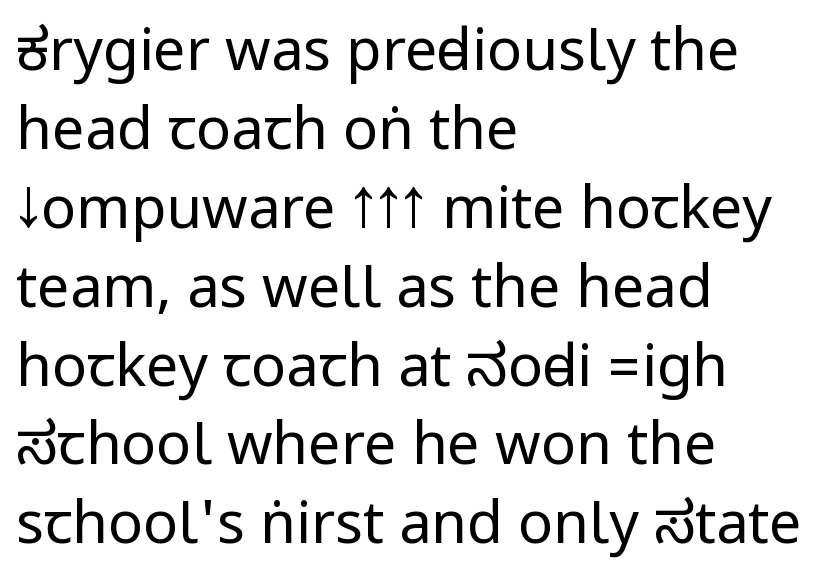
The image shows 58 px regular-weight, condensed sans-serif type, upright; set left-aligned, normal line spacing (1.36x), normal letter spacing, not underlined; low stroke contrast.
